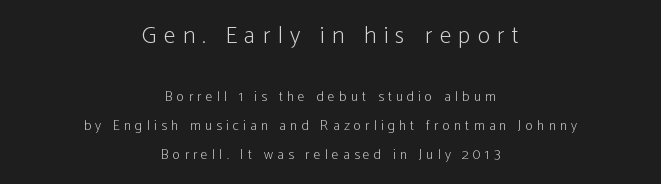
{"italic": "no", "bold": "no", "underline": "no", "align": "center", "line_spacing": "loose", "line_spacing_ratio": 2.08, "letter_spacing": "wide", "letter_spacing_em": 0.3, "larger_block": "first", "size_ratio": 1.71, "glyph_px": 24}
